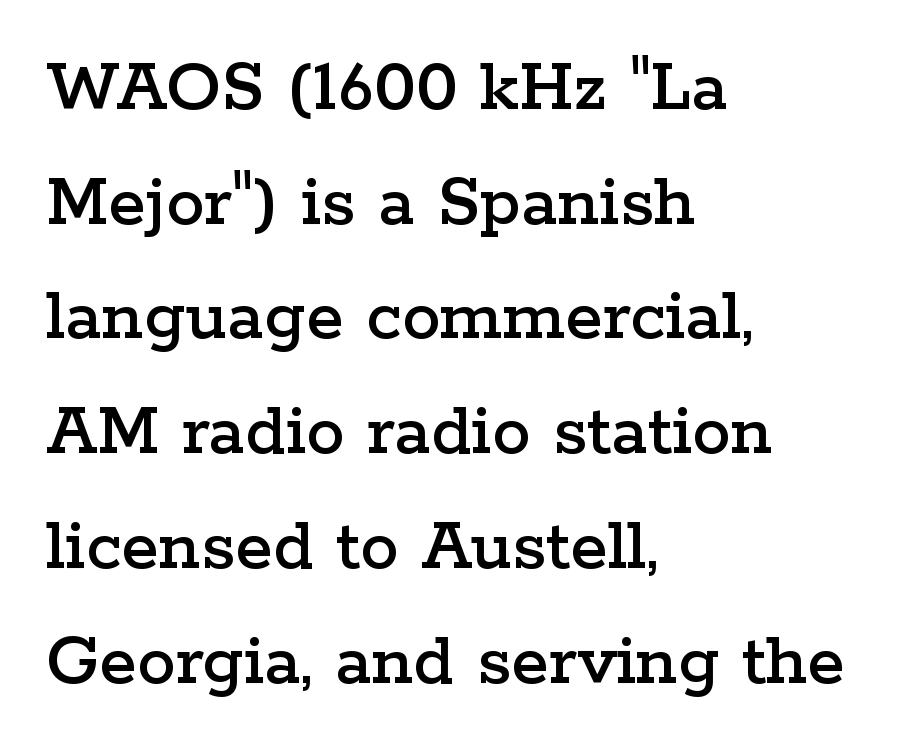
The image shows 77 px wide serif type, upright; set left-aligned, normal line spacing (1.49x), normal letter spacing, not underlined; low stroke contrast and a medium x-height.
